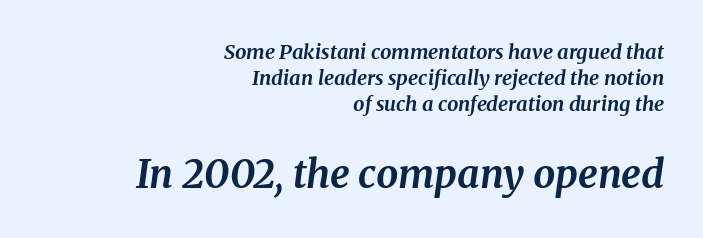
Q: Is the text bold? A: Yes.
Q: Is the text italic (slanted)? A: Yes, it leans right by about 8 degrees.
Q: Is the typeface a serif or a sans-serif typeface? A: Serif.
Q: Is the text underlined? A: No.
Q: How is the paragraph aligned? A: Right-aligned.
Q: Is the spacing between letters normal or unusually wide? A: Normal.
Q: Is the spacing between lines tight, normal or loose? A: Normal.
Q: Which block of text is set in a larger size, the first (top) or the second (bottom)? A: The second (bottom) one.
Q: Width (condensed, normal, or wide)? A: Normal.
Q: Stroke contrast? A: Medium.
Q: x-height? A: Medium.
Q: Monospaced? A: No.
